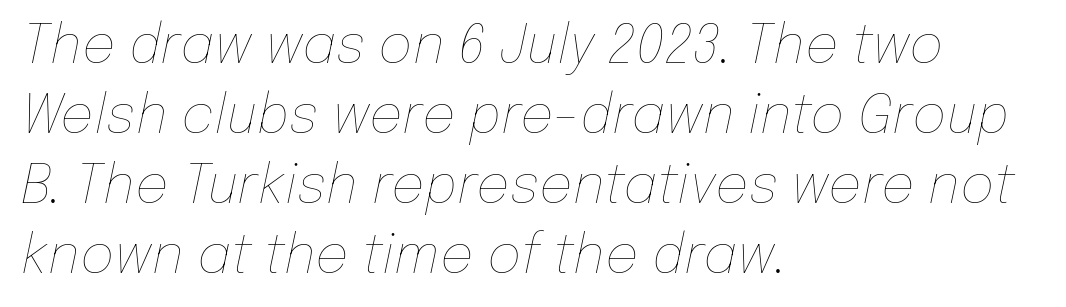
{"italic": "yes", "lean": "right", "slant_degrees": 12, "bold": "no", "weight": "thin", "width": "normal", "stroke_contrast": "low", "x_height": "medium", "monospaced": "no", "underline": "no", "align": "left", "line_spacing": "normal", "line_spacing_ratio": 1.32, "letter_spacing": "normal", "letter_spacing_em": 0.0, "glyph_px": 53}
